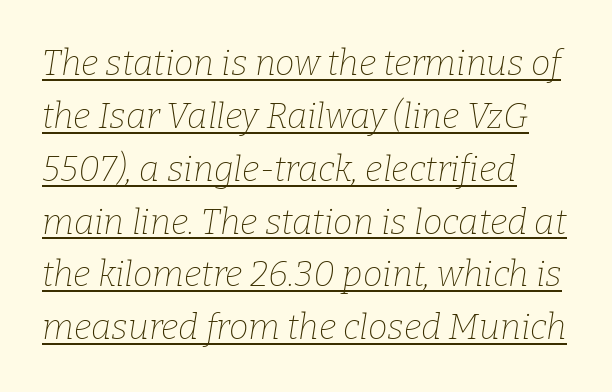
{"serif": "yes", "italic": "yes", "lean": "right", "slant_degrees": 9, "bold": "no", "weight": "thin", "width": "normal", "stroke_contrast": "low", "x_height": "medium", "monospaced": "no", "underline": "yes", "align": "left", "line_spacing": "normal", "line_spacing_ratio": 1.51, "letter_spacing": "normal", "letter_spacing_em": 0.0, "glyph_px": 35}
